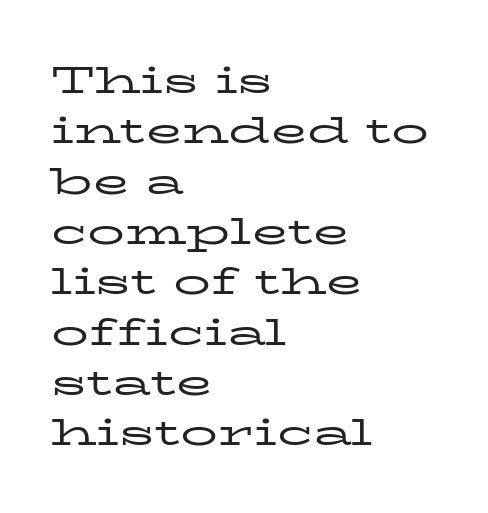
Q: Is the text bold? A: No.
Q: Is the text italic (slanted)? A: No, it is upright.
Q: Is the typeface a serif or a sans-serif typeface? A: Serif.
Q: Is the text underlined? A: No.
Q: How is the paragraph aligned? A: Left-aligned.
Q: Is the spacing between letters normal or unusually wide? A: Normal.
Q: Is the spacing between lines tight, normal or loose? A: Normal.
Q: Width (condensed, normal, or wide)? A: Wide.
Q: Stroke contrast? A: Low.
Q: x-height? A: Medium.
Q: Monospaced? A: No.
